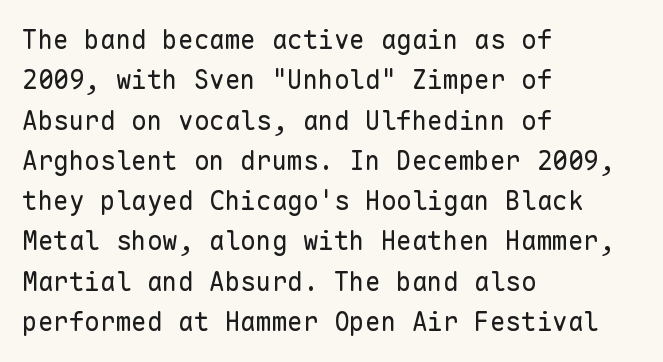
The image shows 26 px text type, upright; set left-aligned, normal line spacing (1.55x), normal letter spacing, not underlined.
